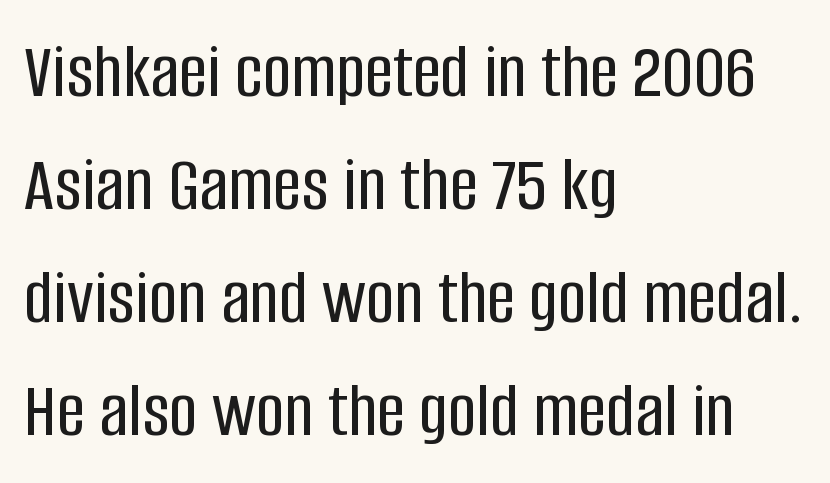
{"serif": "no", "italic": "no", "width": "condensed", "stroke_contrast": "low", "x_height": "large", "monospaced": "no", "underline": "no", "align": "left", "line_spacing": "normal", "line_spacing_ratio": 1.43, "letter_spacing": "normal", "letter_spacing_em": 0.0, "glyph_px": 79}
